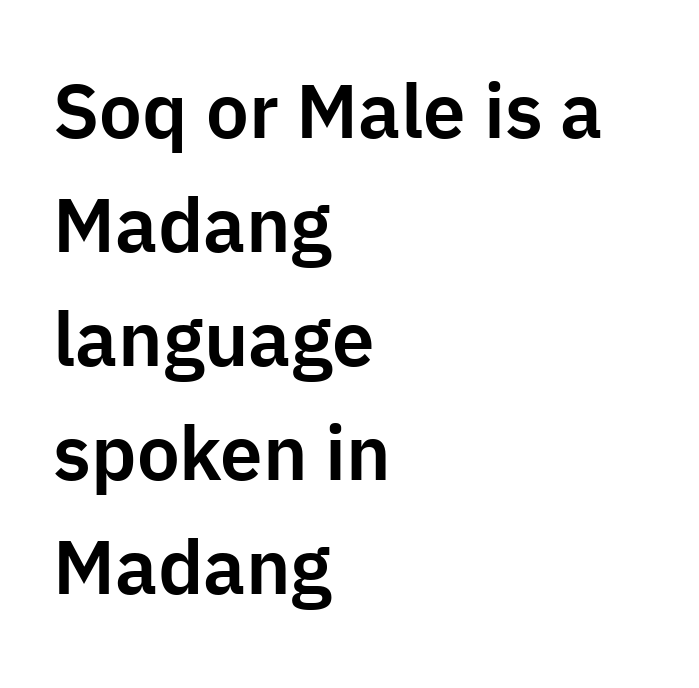
These lines are rendered in a variable-pitch font. Compared with typical paragraphs, the rows here are spaced about the same. Nobody drew a line under any word here. You can tell it's not italic because the verticals are truly vertical.
